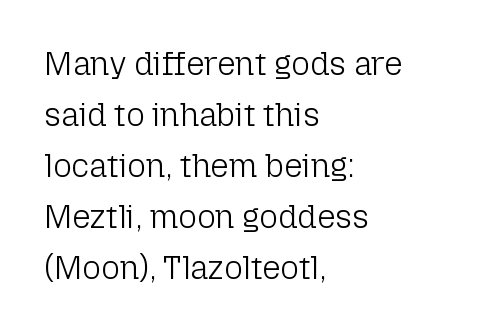
{"serif": "no", "italic": "no", "bold": "no", "weight": "light", "width": "normal", "stroke_contrast": "low", "x_height": "medium", "monospaced": "no", "underline": "no", "align": "left", "line_spacing": "normal", "line_spacing_ratio": 1.59, "letter_spacing": "normal", "letter_spacing_em": 0.0, "glyph_px": 32}
